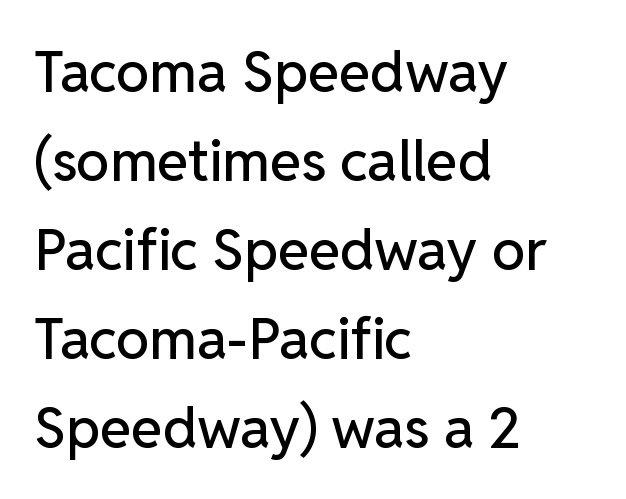
{"serif": "no", "italic": "no", "width": "normal", "stroke_contrast": "low", "x_height": "medium", "monospaced": "no", "underline": "no", "align": "left", "line_spacing": "normal", "line_spacing_ratio": 1.56, "letter_spacing": "normal", "letter_spacing_em": 0.0, "glyph_px": 57}
